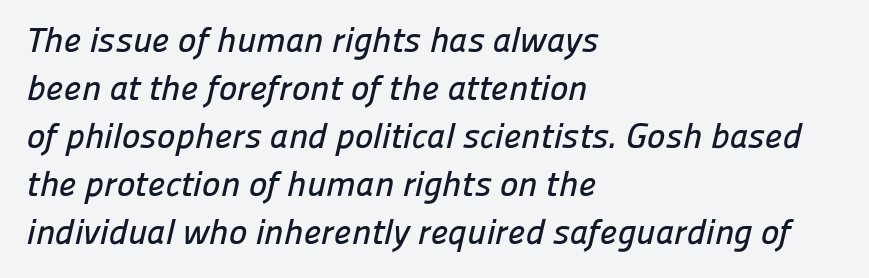
Q: Is the typeface a serif or a sans-serif typeface? A: Sans-serif.
Q: Is the text underlined? A: No.
Q: How is the paragraph aligned? A: Left-aligned.
Q: Is the spacing between letters normal or unusually wide? A: Normal.
Q: Is the spacing between lines tight, normal or loose? A: Normal.
Q: Width (condensed, normal, or wide)? A: Normal.
Q: Stroke contrast? A: Low.
Q: x-height? A: Medium.
Q: Monospaced? A: No.
